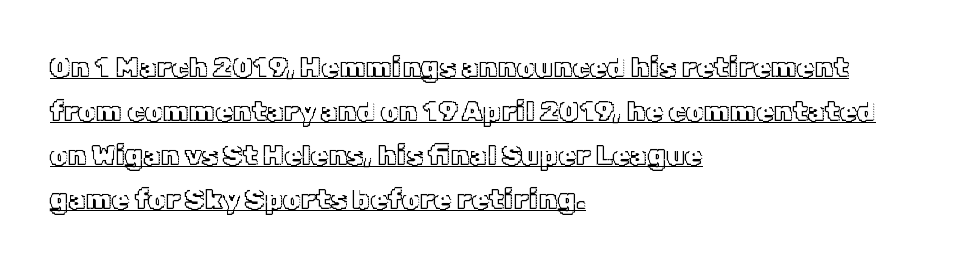
The image shows 28 px text type, upright; set left-aligned, normal line spacing (1.57x), normal letter spacing, underlined; a medium x-height.
